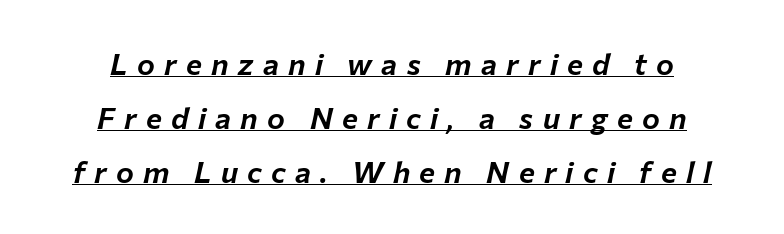
Q: Is the text italic (slanted)? A: Yes, it leans right by about 12 degrees.
Q: Is the text underlined? A: Yes.
Q: How is the paragraph aligned? A: Centered.
Q: Is the spacing between letters normal or unusually wide? A: Unusually wide.
Q: Width (condensed, normal, or wide)? A: Normal.
Q: Stroke contrast? A: Low.
Q: x-height? A: Medium.
Q: Monospaced? A: No.
